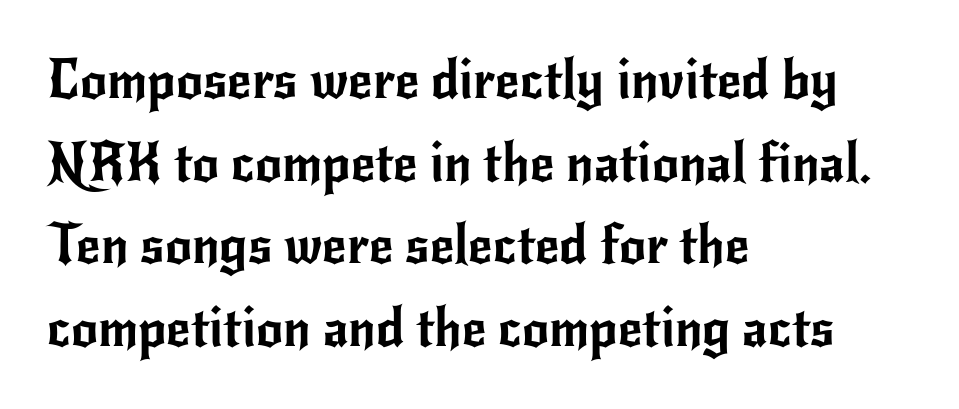
{"serif": "no", "italic": "no", "width": "normal", "stroke_contrast": "low", "x_height": "small", "monospaced": "no", "underline": "no", "align": "left", "line_spacing": "normal", "line_spacing_ratio": 1.56, "letter_spacing": "normal", "letter_spacing_em": 0.0, "glyph_px": 53}
